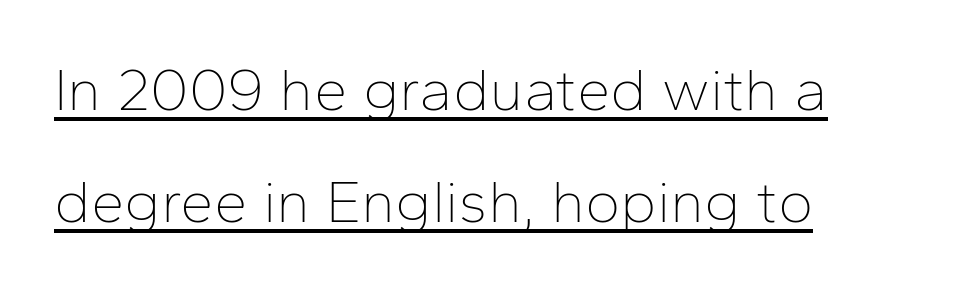
{"serif": "no", "italic": "no", "bold": "no", "weight": "thin", "width": "normal", "stroke_contrast": "low", "x_height": "medium", "monospaced": "no", "underline": "yes", "align": "left", "line_spacing_ratio": 1.87, "letter_spacing": "normal", "letter_spacing_em": 0.0, "glyph_px": 60}
